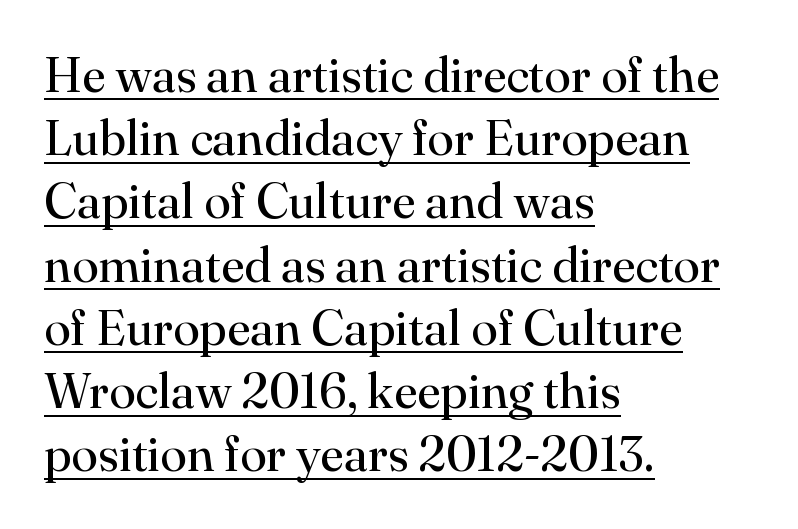
Stems here are at most as thick as an everyday book face. The horizontal fit of the characters is conventional and even. This sample uses a serif face. Caption: multi-line text, flush left, ragged right. Designer's note — italics off, roman on. The string is rendered with underlining switched on.
